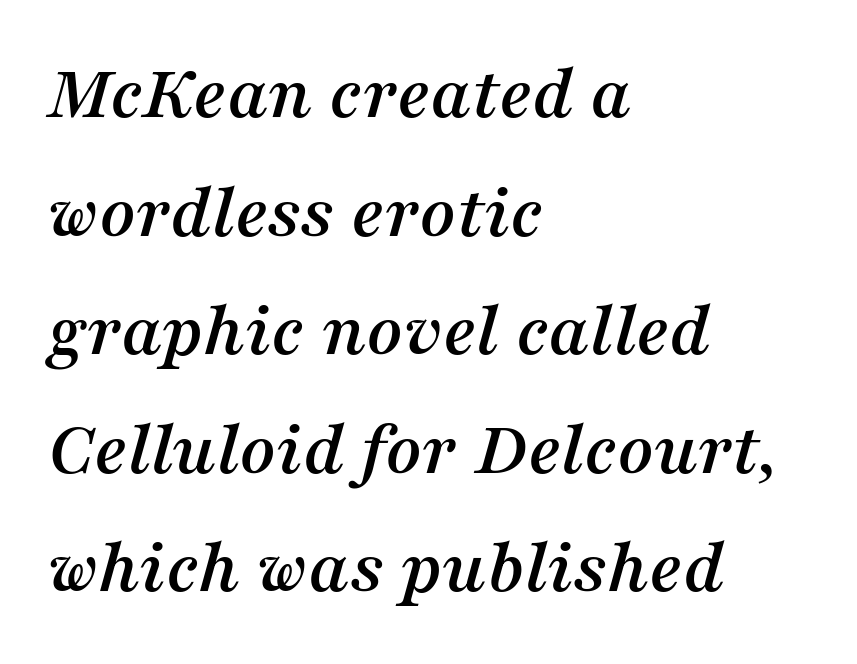
The designer went with a serif here, giving each stem small feet. Every row of glyphs begins at an identical x-position on the left. The strip under each line holds only bare page. Compared with ordinary roman type, these characters are visibly tilted.
